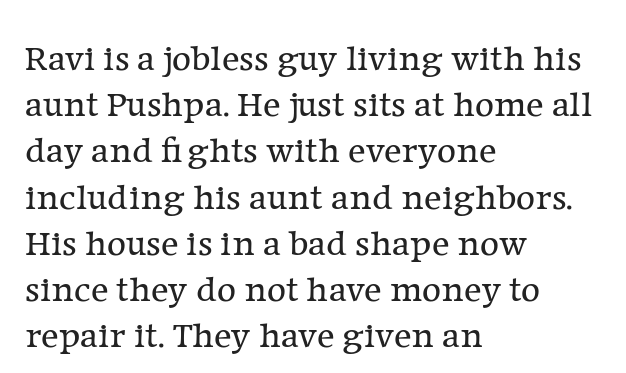
Q: Is the text bold? A: No.
Q: Is the text italic (slanted)? A: No, it is upright.
Q: Is the typeface a serif or a sans-serif typeface? A: Serif.
Q: Is the text underlined? A: No.
Q: How is the paragraph aligned? A: Left-aligned.
Q: Is the spacing between letters normal or unusually wide? A: Normal.
Q: Is the spacing between lines tight, normal or loose? A: Normal.
Q: Width (condensed, normal, or wide)? A: Normal.
Q: Stroke contrast? A: Low.
Q: x-height? A: Medium.
Q: Monospaced? A: No.
